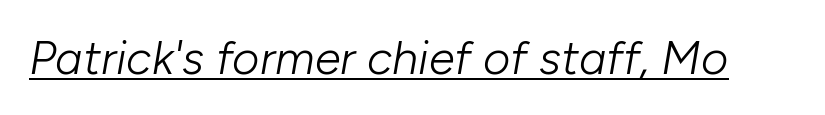
{"italic": "yes", "lean": "right", "slant_degrees": 10, "bold": "no", "weight": "light", "width": "normal", "stroke_contrast": "low", "x_height": "medium", "monospaced": "no", "underline": "yes", "letter_spacing": "normal", "letter_spacing_em": 0.0, "glyph_px": 47}
